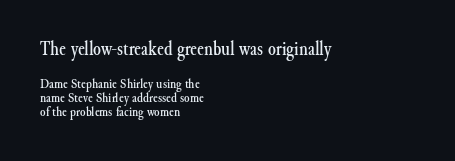
Q: Is the text italic (slanted)? A: No, it is upright.
Q: Is the text underlined? A: No.
Q: How is the paragraph aligned? A: Left-aligned.
Q: Is the spacing between letters normal or unusually wide? A: Normal.
Q: Is the spacing between lines tight, normal or loose? A: Tight.
Q: Which block of text is set in a larger size, the first (top) or the second (bottom)? A: The first (top) one.
